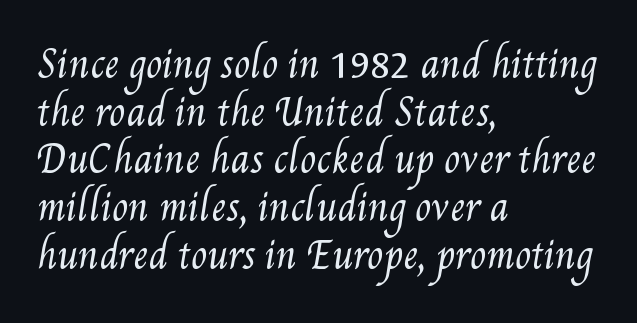
{"bold": "no", "weight": "regular", "width": "condensed", "stroke_contrast": "medium", "x_height": "small", "monospaced": "no", "underline": "no", "align": "left", "line_spacing": "normal", "line_spacing_ratio": 1.29, "letter_spacing": "normal", "letter_spacing_em": 0.0, "glyph_px": 37}
